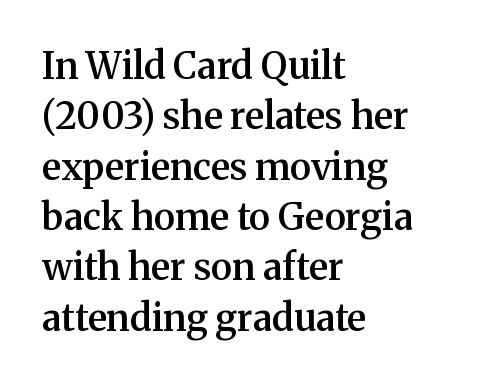
{"serif": "yes", "italic": "no", "bold": "semi", "weight": "semibold", "width": "normal", "stroke_contrast": "medium", "x_height": "medium", "monospaced": "no", "underline": "no", "align": "left", "line_spacing": "normal", "line_spacing_ratio": 1.36, "letter_spacing": "normal", "letter_spacing_em": 0.0, "glyph_px": 37}
